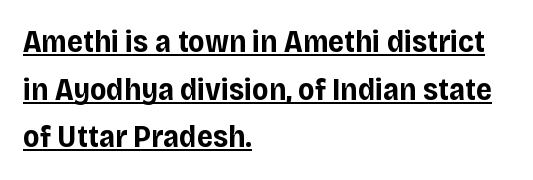
Q: Is the text bold? A: Yes.
Q: Is the text italic (slanted)? A: No, it is upright.
Q: Is the typeface a serif or a sans-serif typeface? A: Sans-serif.
Q: Is the text underlined? A: Yes.
Q: How is the paragraph aligned? A: Left-aligned.
Q: Is the spacing between letters normal or unusually wide? A: Normal.
Q: Is the spacing between lines tight, normal or loose? A: Normal.
Q: Width (condensed, normal, or wide)? A: Normal.
Q: Stroke contrast? A: Low.
Q: x-height? A: Large.
Q: Monospaced? A: No.
